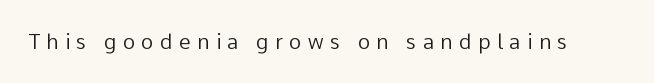
The image shows 21 px text type, upright; set unusually wide letter spacing (+0.3 em), not underlined.
